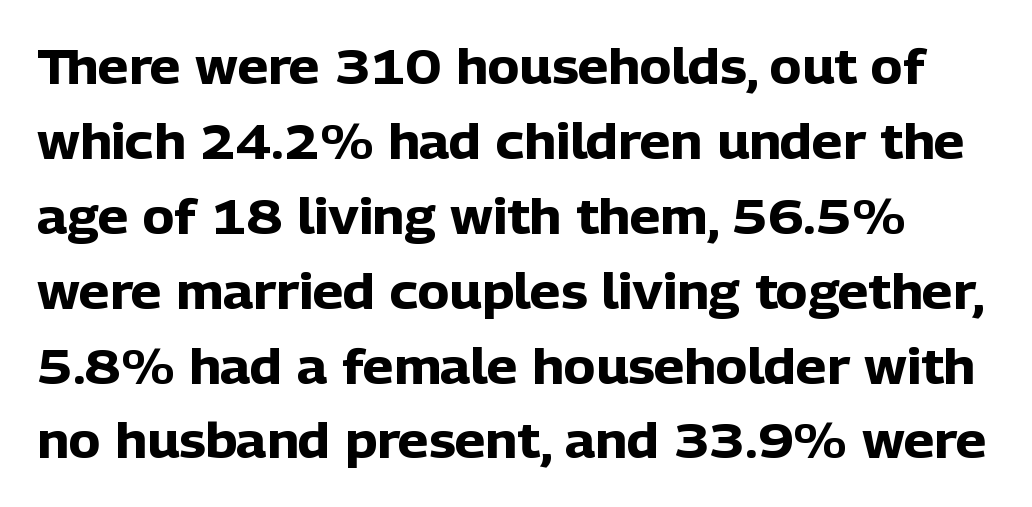
Q: Is the text bold? A: Yes.
Q: Is the text italic (slanted)? A: No, it is upright.
Q: Is the typeface a serif or a sans-serif typeface? A: Sans-serif.
Q: Is the text underlined? A: No.
Q: Is the spacing between letters normal or unusually wide? A: Normal.
Q: Is the spacing between lines tight, normal or loose? A: Normal.
Q: Width (condensed, normal, or wide)? A: Normal.
Q: Stroke contrast? A: Low.
Q: x-height? A: Medium.
Q: Monospaced? A: No.
